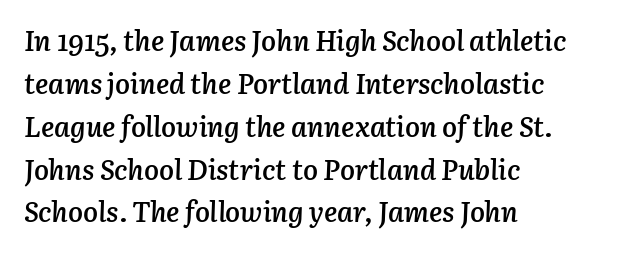
The image shows 28 px semibold type, italic (leaning right); set left-aligned, normal line spacing (1.53x), normal letter spacing, not underlined; low stroke contrast and a medium x-height.
